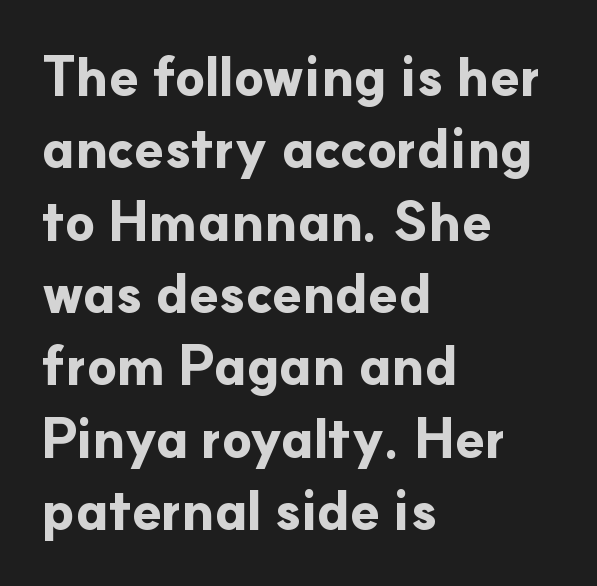
The glyphs have the mass of a bold cut. Is there much room between lines? A standard amount, neither cramped nor airy. Short and long lines alike share a common starting point at left. No extra tracking has been applied to these lines.
